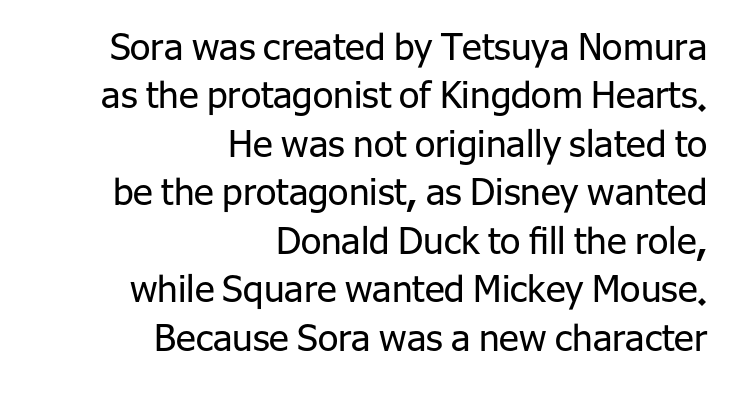
The image shows 37 px regular-weight sans-serif type, upright; set right-aligned, normal line spacing (1.31x), normal letter spacing, not underlined; low stroke contrast and a medium x-height.
